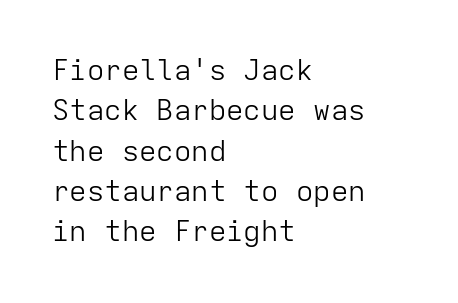
Q: Is the text bold? A: No.
Q: Is the text italic (slanted)? A: No, it is upright.
Q: Is the typeface a serif or a sans-serif typeface? A: Sans-serif.
Q: Is the text underlined? A: No.
Q: How is the paragraph aligned? A: Left-aligned.
Q: Is the spacing between letters normal or unusually wide? A: Normal.
Q: Is the spacing between lines tight, normal or loose? A: Normal.
Q: Width (condensed, normal, or wide)? A: Normal.
Q: Stroke contrast? A: Low.
Q: x-height? A: Medium.
Q: Monospaced? A: Yes.
